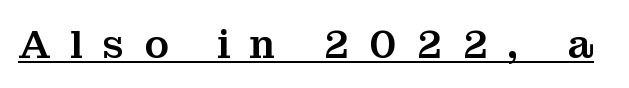
Q: Is the text italic (slanted)? A: No, it is upright.
Q: Is the typeface a serif or a sans-serif typeface? A: Serif.
Q: Is the text underlined? A: Yes.
Q: Is the spacing between letters normal or unusually wide? A: Unusually wide.
Q: Width (condensed, normal, or wide)? A: Normal.
Q: Stroke contrast? A: Medium.
Q: x-height? A: Medium.
Q: Monospaced? A: No.
